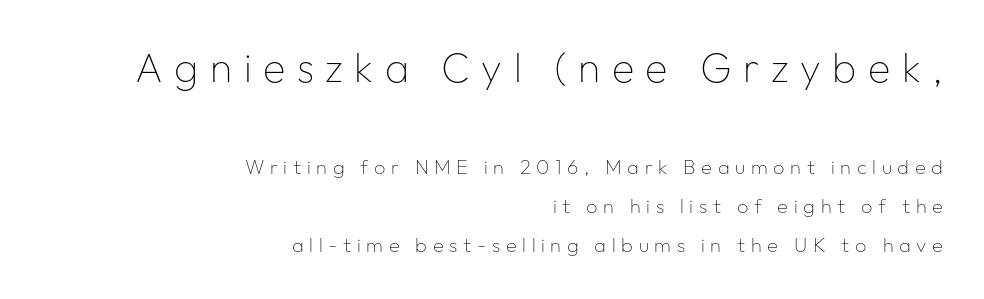
The image shows 41 px thin sans-serif type, upright; set right-aligned, loose line spacing (1.95x), unusually wide letter spacing (+0.28 em), not underlined; the first (top) block is 2.05x larger; low stroke contrast and a medium x-height.
